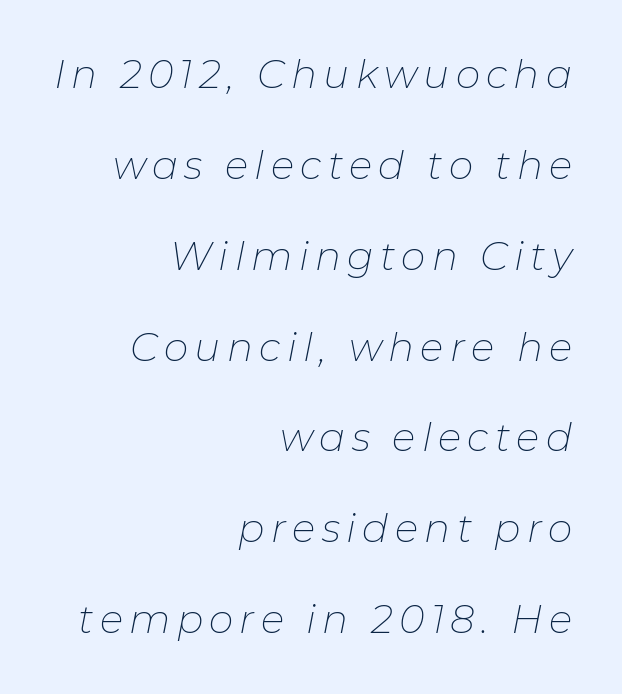
Q: Is the text bold? A: No.
Q: Is the text italic (slanted)? A: Yes, it leans right by about 11 degrees.
Q: Is the text underlined? A: No.
Q: How is the paragraph aligned? A: Right-aligned.
Q: Is the spacing between lines tight, normal or loose? A: Loose.
Q: Width (condensed, normal, or wide)? A: Normal.
Q: Stroke contrast? A: Low.
Q: x-height? A: Medium.
Q: Monospaced? A: No.
